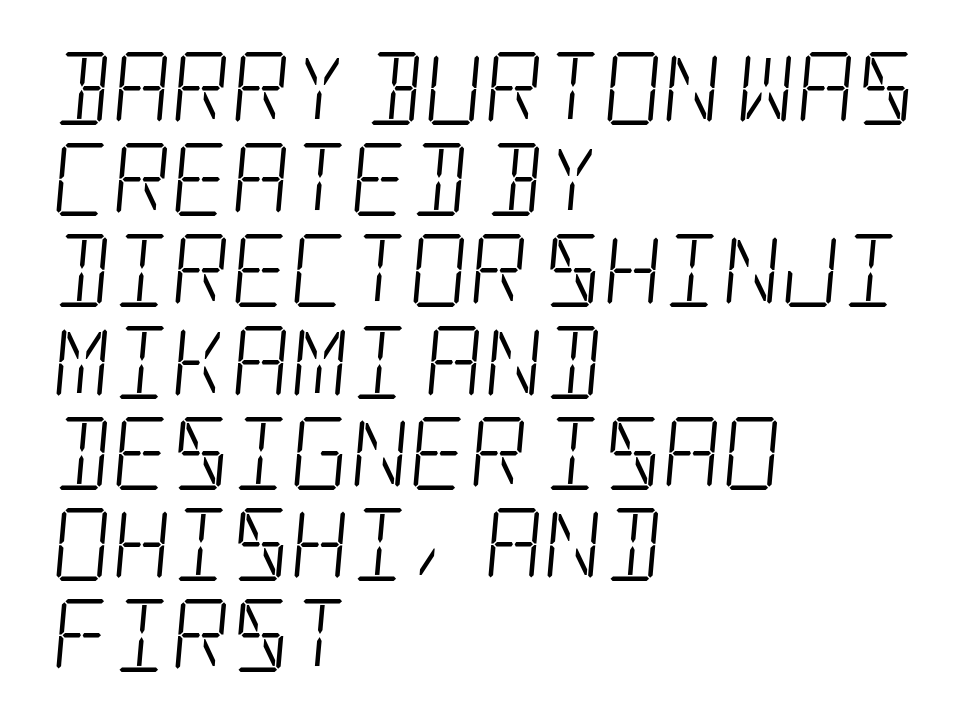
Q: Is the text bold? A: No.
Q: Is the typeface a serif or a sans-serif typeface? A: Serif.
Q: Is the text underlined? A: No.
Q: How is the paragraph aligned? A: Left-aligned.
Q: Is the spacing between letters normal or unusually wide? A: Normal.
Q: Is the spacing between lines tight, normal or loose? A: Normal.
Q: Width (condensed, normal, or wide)? A: Condensed.
Q: Stroke contrast? A: Low.
Q: x-height? A: Large.
